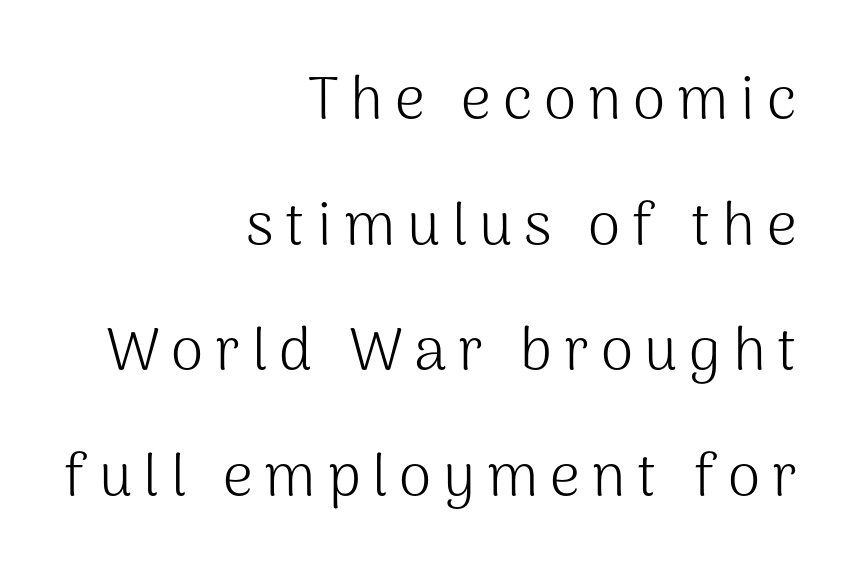
{"serif": "no", "italic": "no", "bold": "no", "weight": "light", "width": "normal", "stroke_contrast": "medium", "x_height": "medium", "monospaced": "no", "underline": "no", "align": "right", "line_spacing": "loose", "line_spacing_ratio": 2.13, "letter_spacing": "wide", "letter_spacing_em": 0.2, "glyph_px": 59}
